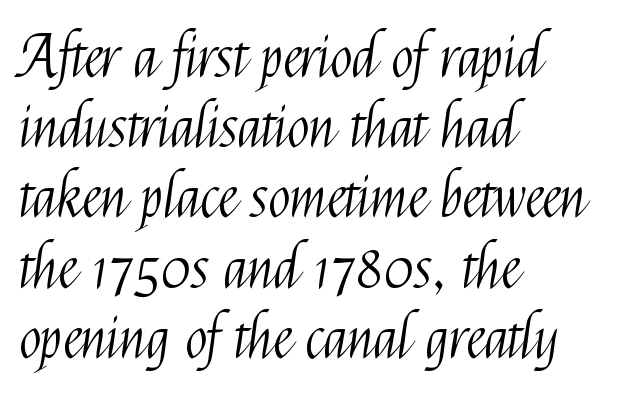
{"serif": "no", "bold": "no", "weight": "light", "width": "condensed", "stroke_contrast": "medium", "x_height": "medium", "monospaced": "no", "underline": "no", "align": "left", "line_spacing_ratio": 1.21, "letter_spacing": "normal", "letter_spacing_em": 0.0, "glyph_px": 58}
